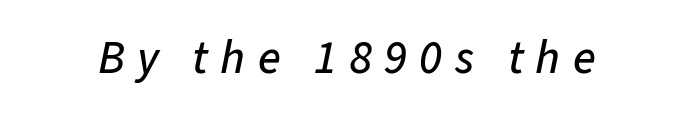
Q: Is the text italic (slanted)? A: Yes, it leans right by about 11 degrees.
Q: Is the text underlined? A: No.
Q: Is the spacing between letters normal or unusually wide? A: Unusually wide.
Q: Width (condensed, normal, or wide)? A: Normal.
Q: Stroke contrast? A: Low.
Q: x-height? A: Medium.
Q: Monospaced? A: No.
